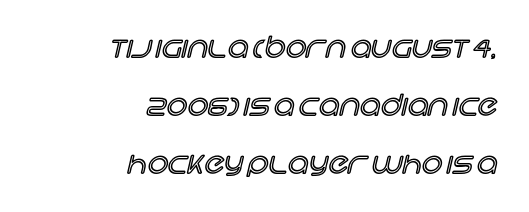
Note the varied advance widths — an 'i' is clearly narrower than an 'm'. Nothing unusual about the tracking: characters are spaced as the font intends. Teacher's note: observe the even right margin — that is flush-right alignment.
